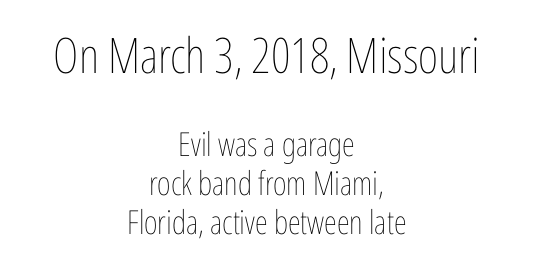
{"italic": "no", "bold": "no", "weight": "thin", "width": "condensed", "stroke_contrast": "low", "x_height": "medium", "monospaced": "no", "underline": "no", "align": "center", "line_spacing_ratio": 1.18, "letter_spacing": "normal", "letter_spacing_em": 0.0, "larger_block": "first", "size_ratio": 1.48, "glyph_px": 49}
